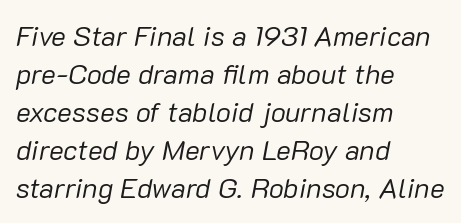
There's an unmistakable incline to the writing here. The gaps between neighbouring characters are ordinary and unremarkable. Compared with typical paragraphs, the rows here are spaced about the same. Any mark beneath the type? The region is blank. Note the varied advance widths — an 'i' is clearly narrower than an 'm'.
